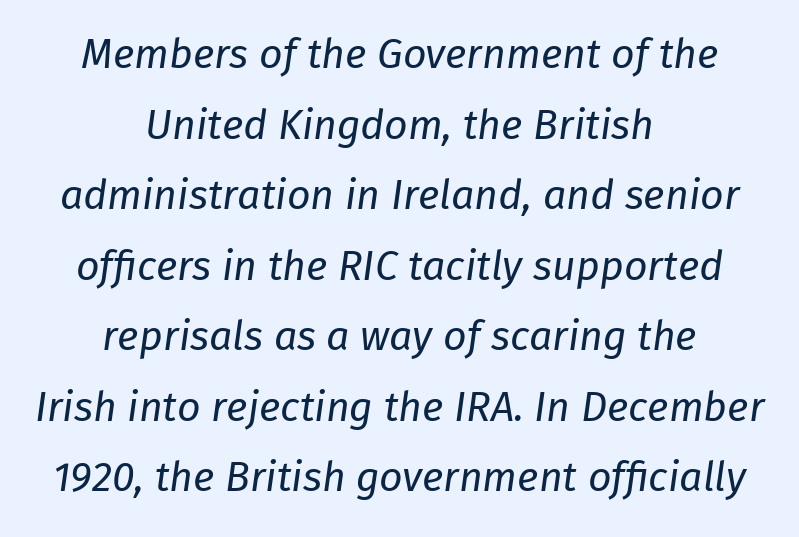
Every character sits at an angle, as italics do. This sample has the flowing, uneven cadence of proportional lettering. The weight tops out at a normal text grade. The letters sit at their default tracking, neither squeezed nor spread. The baseline area is clear. Which margin do the lines hug? Neither — every line sits in the middle.
